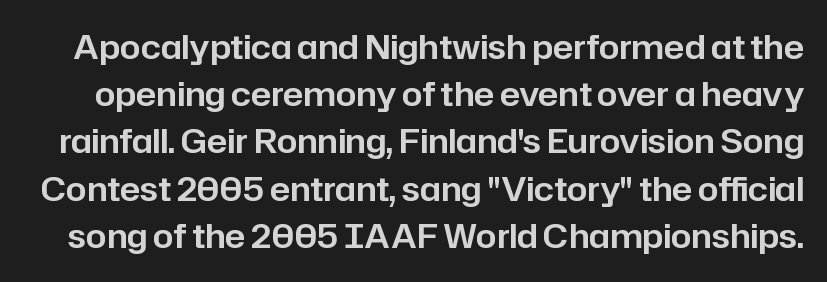
{"serif": "no", "italic": "no", "width": "normal", "stroke_contrast": "low", "x_height": "medium", "monospaced": "no", "underline": "no", "line_spacing": "normal", "line_spacing_ratio": 1.43, "letter_spacing": "normal", "letter_spacing_em": 0.0, "glyph_px": 33}
